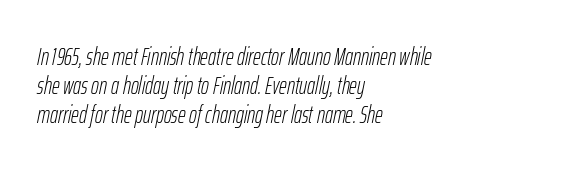
The image shows 24 px text type, italic (leaning right); set left-aligned, line spacing 1.21x, normal letter spacing, not underlined.
